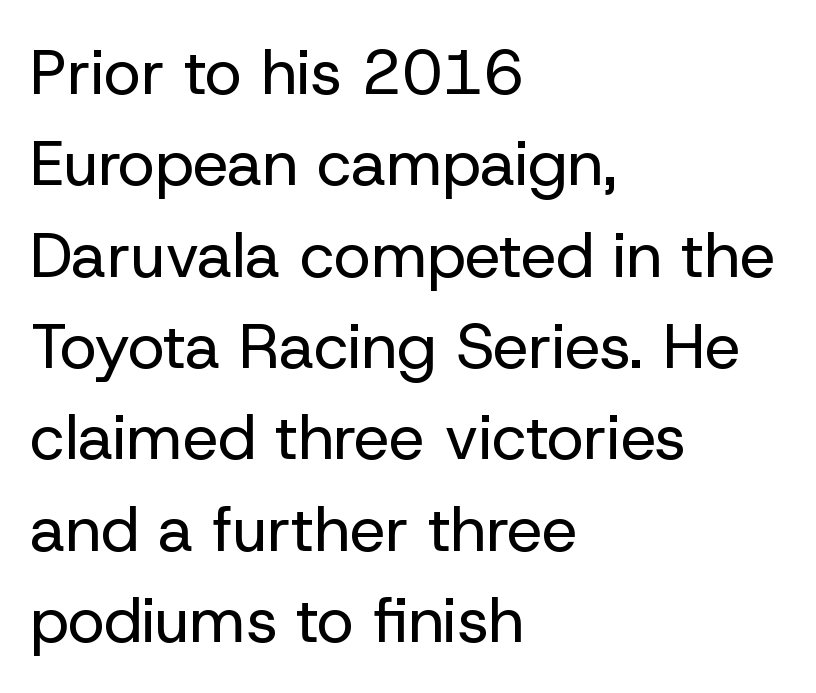
{"serif": "no", "italic": "no", "bold": "no", "weight": "regular", "width": "normal", "stroke_contrast": "low", "x_height": "medium", "monospaced": "no", "underline": "no", "align": "left", "line_spacing": "normal", "line_spacing_ratio": 1.45, "letter_spacing": "normal", "letter_spacing_em": 0.0, "glyph_px": 63}
